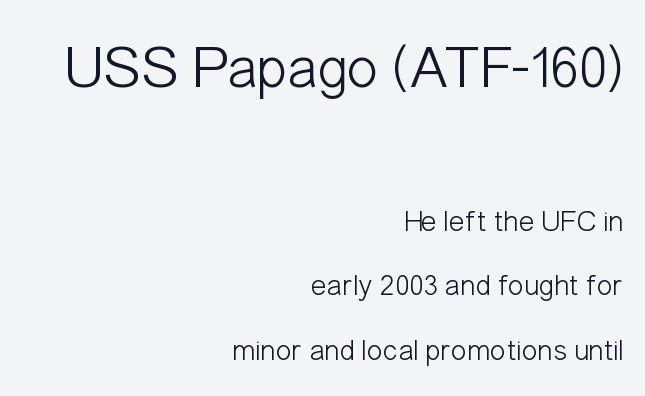
The image shows 60 px light, condensed sans-serif type, upright; set right-aligned, loose line spacing (2.15x), normal letter spacing, not underlined; the first (top) block is 2.0x larger; low stroke contrast and a medium x-height.
